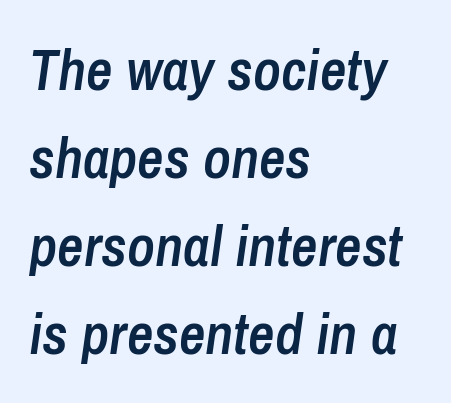
{"italic": "yes", "lean": "right", "slant_degrees": 8, "bold": "semi", "weight": "semibold", "width": "condensed", "stroke_contrast": "low", "x_height": "medium", "monospaced": "no", "underline": "no", "align": "left", "line_spacing": "normal", "line_spacing_ratio": 1.52, "letter_spacing": "normal", "letter_spacing_em": 0.0, "glyph_px": 58}
